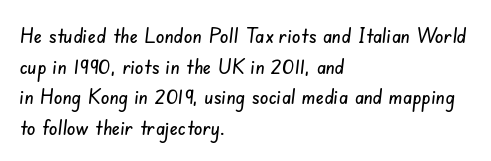
The passage shown is not underscored anywhere. Look at the tracking — it's just the regular setting, nothing added. Compared with typical paragraphs, the rows here are spaced about the same. The text block is weighted toward the left margin, trailing off unevenly rightward.
